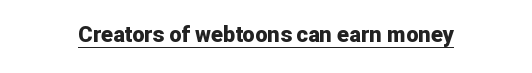
The face used here is rendered with its standard letterfit. These lines were composed using upright roman letters. Strokes here are thick enough to call this a true bold. Is there an underline? Yes — a line sits under the letters.
